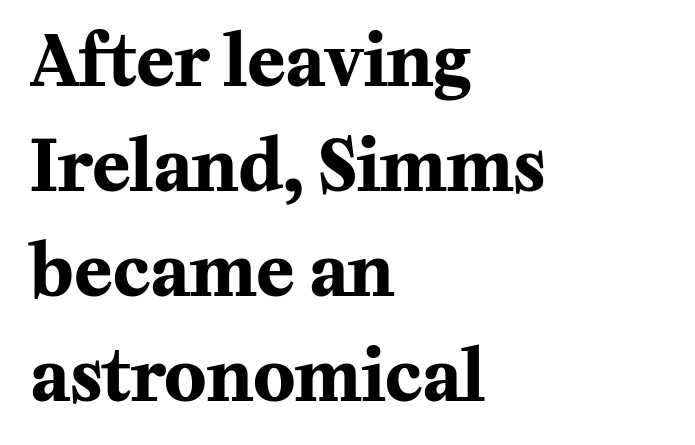
The image shows 70 px bold serif type, upright; set left-aligned, normal line spacing (1.5x), normal letter spacing, not underlined; medium stroke contrast and a medium x-height.
